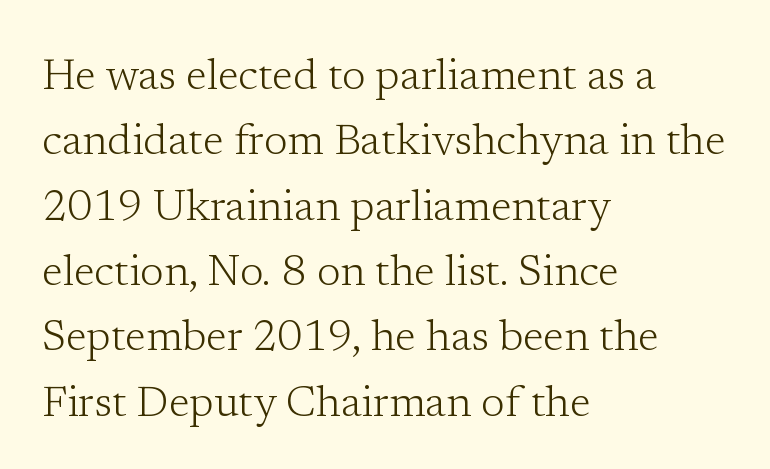
Q: Is the text bold? A: No.
Q: Is the text italic (slanted)? A: No, it is upright.
Q: Is the typeface a serif or a sans-serif typeface? A: Serif.
Q: Is the text underlined? A: No.
Q: How is the paragraph aligned? A: Left-aligned.
Q: Is the spacing between letters normal or unusually wide? A: Normal.
Q: Is the spacing between lines tight, normal or loose? A: Normal.
Q: Width (condensed, normal, or wide)? A: Normal.
Q: Stroke contrast? A: Low.
Q: x-height? A: Medium.
Q: Monospaced? A: No.
